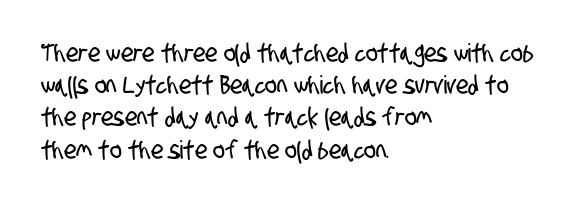
What stands out about the letter spacing? Nothing — it is the standard amount. Each row of text sits above clean, open space. Line beginnings align vertically; line endings do not. The leading is moderate, giving the passage an even texture.
